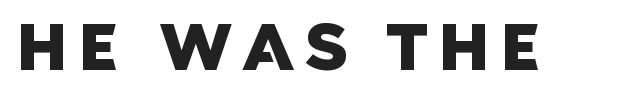
The passage shown is typed in a proportional face where columns would drift. Anything drawn beneath the words? Only blank space. Typographically, this falls in the sans-serif category.
